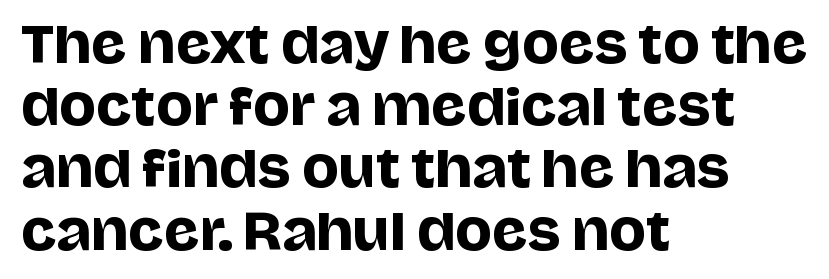
The image shows 49 px sans-serif type, upright; set left-aligned, normal line spacing (1.27x), normal letter spacing, not underlined; low stroke contrast and a large x-height.
